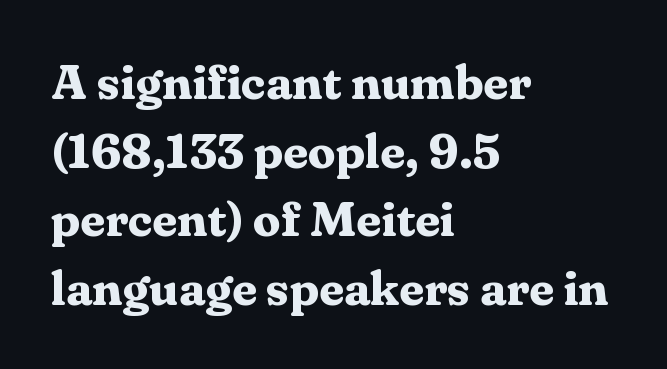
Q: Is the text bold? A: Yes.
Q: Is the text italic (slanted)? A: No, it is upright.
Q: Is the typeface a serif or a sans-serif typeface? A: Serif.
Q: Is the text underlined? A: No.
Q: How is the paragraph aligned? A: Left-aligned.
Q: Is the spacing between letters normal or unusually wide? A: Normal.
Q: Is the spacing between lines tight, normal or loose? A: Normal.
Q: Width (condensed, normal, or wide)? A: Normal.
Q: Stroke contrast? A: Medium.
Q: x-height? A: Medium.
Q: Monospaced? A: No.
